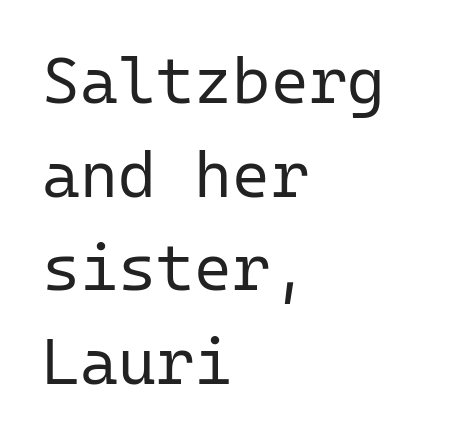
The image shows 65 px regular-weight sans-serif type, upright, monospaced; set left-aligned, normal line spacing (1.44x), normal letter spacing, not underlined; low stroke contrast and a medium x-height.
